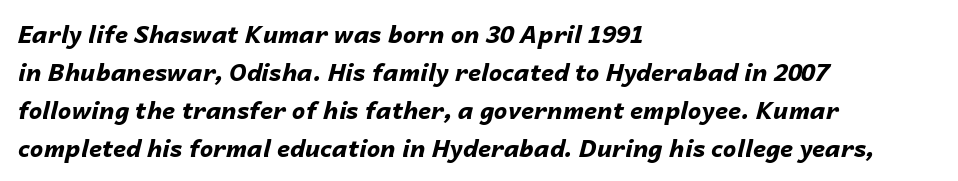
Q: Is the text bold? A: Yes.
Q: Is the text italic (slanted)? A: Yes, it leans right by about 14 degrees.
Q: Is the text underlined? A: No.
Q: How is the paragraph aligned? A: Left-aligned.
Q: Is the spacing between letters normal or unusually wide? A: Normal.
Q: Is the spacing between lines tight, normal or loose? A: Normal.
